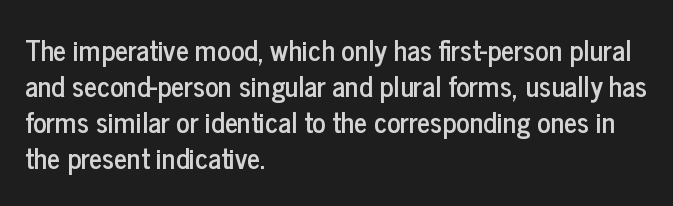
The image shows 28 px condensed sans-serif type, upright; set left-aligned, normal line spacing (1.29x), normal letter spacing, not underlined; low stroke contrast and a medium x-height.
